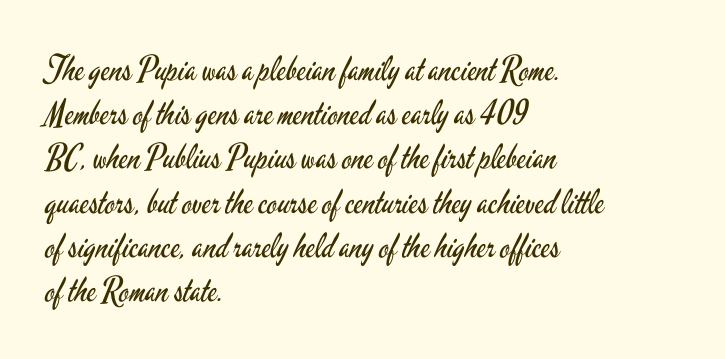
Proportional: the letters do not fall into vertical columns. Descenders hang freely into open space. A student would call this left alignment; a typographer would say flush left, rag right. Compared with typical body copy, the letter spacing here is the same. Each stroke keeps to a modest, everyday thickness or less.
